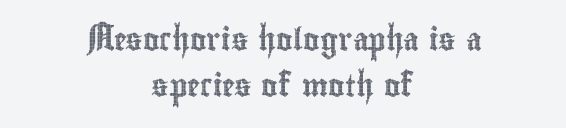
The image shows 22 px text type, upright; set centered, loose line spacing (2.1x), normal letter spacing, not underlined.
